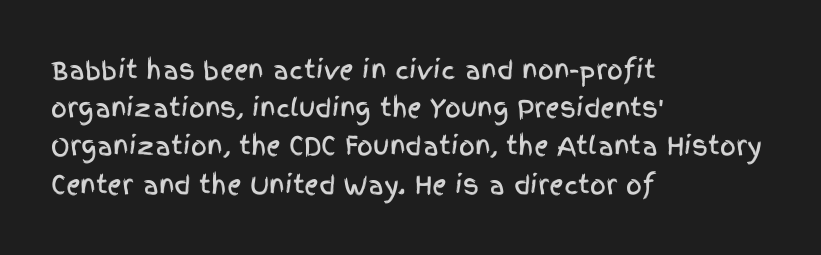
Descenders hang freely into open space. Teacher's note: observe the even left margin — that is flush-left alignment. The vertical gap from one line to the next is medium. If you drew a line through each stem, it would be perfectly vertical. The letters sit at their default tracking, neither squeezed nor spread.
